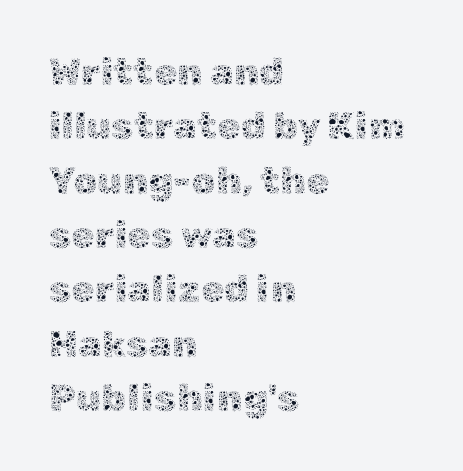
The image shows 38 px thin type, upright; set left-aligned, normal line spacing (1.43x), normal letter spacing, not underlined; a medium x-height.
